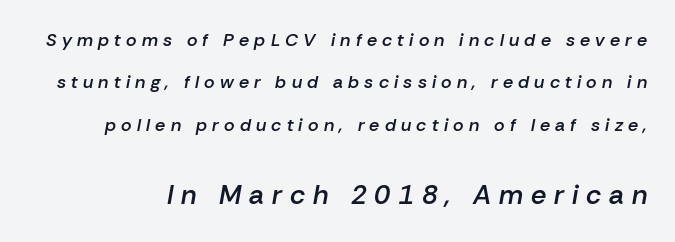
{"italic": "yes", "lean": "right", "slant_degrees": 10, "bold": "semi", "underline": "no", "line_spacing": "loose", "line_spacing_ratio": 2.36, "letter_spacing": "wide", "letter_spacing_em": 0.29, "larger_block": "second", "size_ratio": 1.5, "glyph_px": 27}
